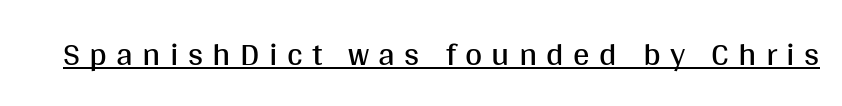
The image shows 33 px regular-weight sans-serif type, upright; set unusually wide letter spacing (+0.28 em), underlined; medium stroke contrast and a large x-height.
